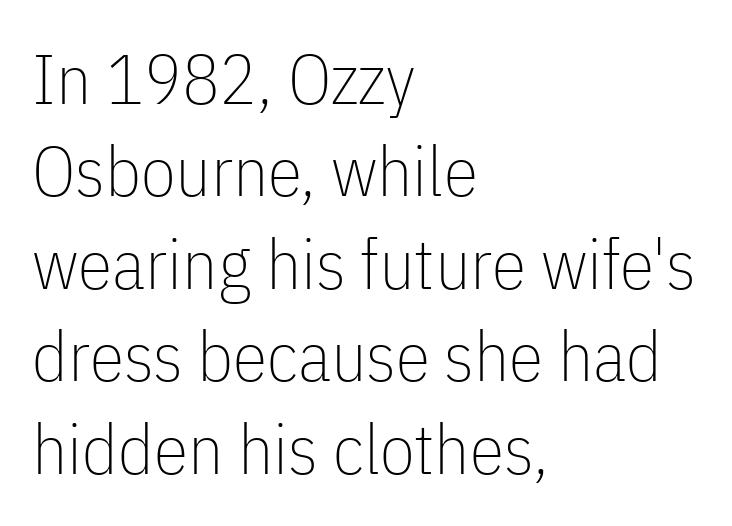
The image shows 70 px thin, condensed sans-serif type, upright; set left-aligned, normal line spacing (1.32x), normal letter spacing, not underlined; low stroke contrast and a medium x-height.
